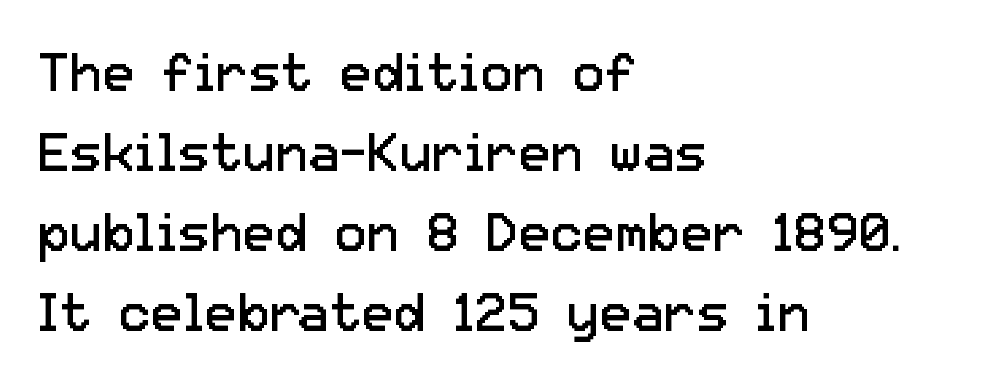
The image shows 54 px regular-weight sans-serif type, upright; set left-aligned, normal line spacing (1.48x), normal letter spacing, not underlined; low stroke contrast and a medium x-height.
